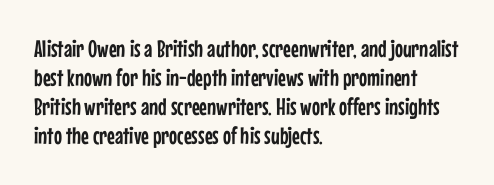
{"italic": "no", "underline": "no", "align": "left", "line_spacing_ratio": 1.21, "letter_spacing": "normal", "letter_spacing_em": 0.0, "glyph_px": 24}
